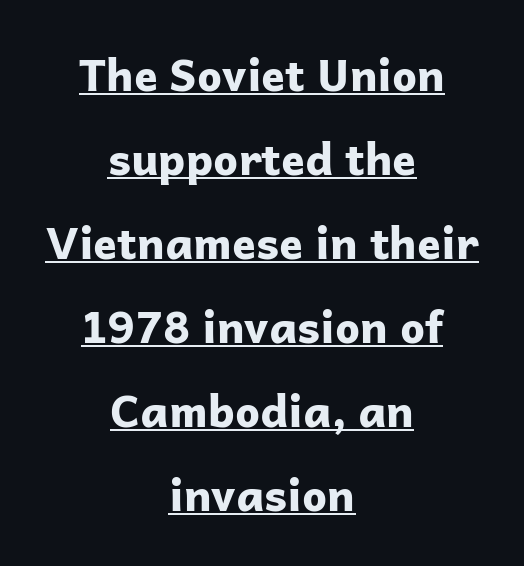
{"serif": "no", "italic": "no", "bold": "yes", "weight": "bold", "width": "normal", "stroke_contrast": "low", "x_height": "medium", "monospaced": "no", "underline": "yes", "align": "center", "line_spacing": "loose", "line_spacing_ratio": 1.91, "letter_spacing": "normal", "letter_spacing_em": 0.0, "glyph_px": 44}
